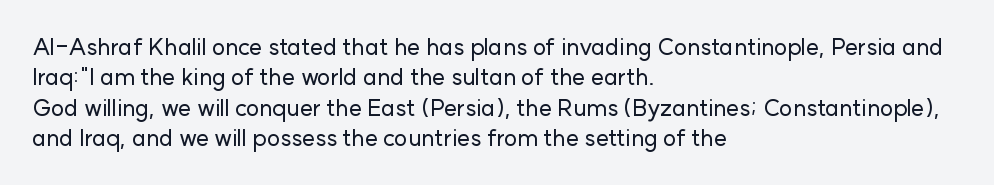
{"italic": "no", "underline": "no", "align": "left", "line_spacing": "normal", "line_spacing_ratio": 1.32, "letter_spacing": "normal", "letter_spacing_em": 0.0, "glyph_px": 23}
